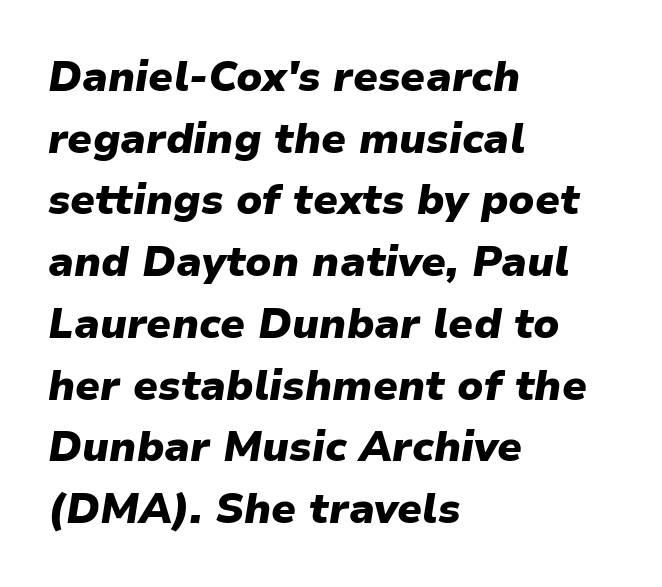
Nobody touched the tracking dial on this one. Compared with a centered layout, this one pins lines to the left instead. These lines are rendered in a variable-pitch font. Successive baselines arrive at the customary interval. Each glyph is drawn with heavy, bold strokes.
